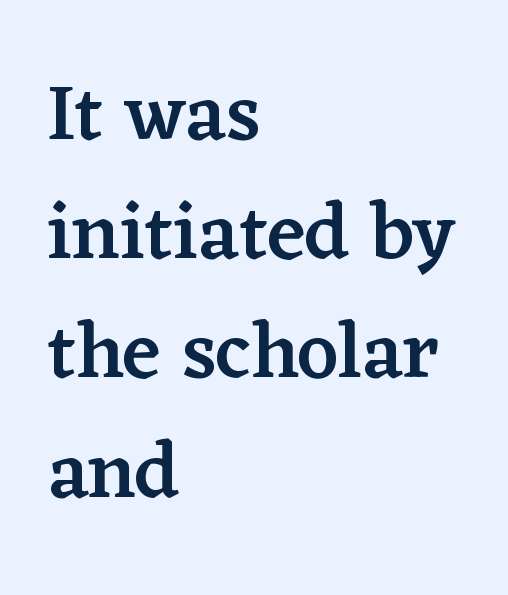
Looks like regular typesetting: each glyph gets only the width it needs. The passage shown is semibold, sitting just below true bold. The letterforms sit shoulder to shoulder at normal distance. The passage shown is typeset with a serif family. The letters stand straight up with perfectly vertical stems.
